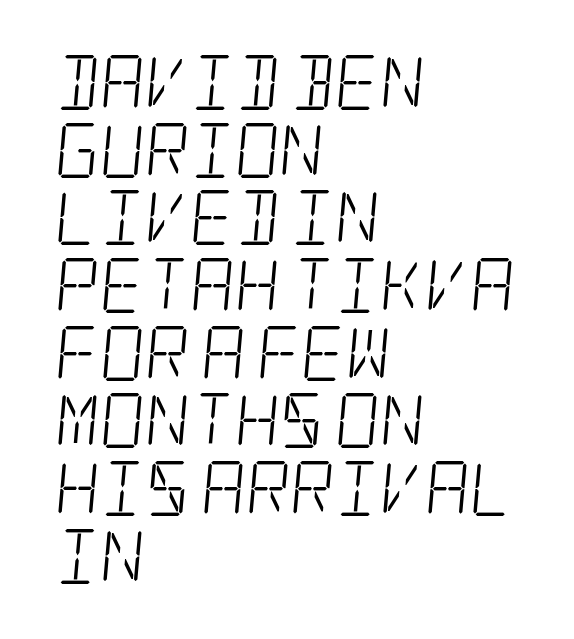
Q: Is the text bold? A: No.
Q: Is the typeface a serif or a sans-serif typeface? A: Serif.
Q: Is the text underlined? A: No.
Q: How is the paragraph aligned? A: Left-aligned.
Q: Is the spacing between letters normal or unusually wide? A: Normal.
Q: Width (condensed, normal, or wide)? A: Condensed.
Q: Stroke contrast? A: Low.
Q: x-height? A: Large.
